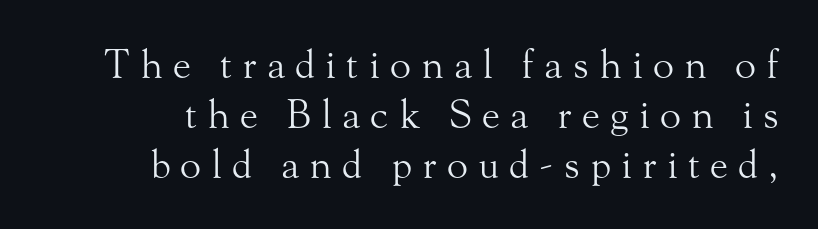
The image shows 39 px light serif type, upright; set normal line spacing (1.28x), unusually wide letter spacing (+0.26 em), not underlined; medium stroke contrast and a small x-height.
